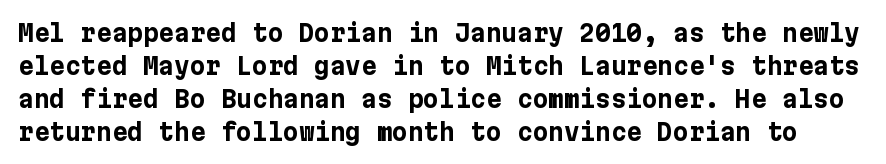
Q: Is the text bold? A: Yes.
Q: Is the text italic (slanted)? A: No, it is upright.
Q: Is the text underlined? A: No.
Q: Is the spacing between letters normal or unusually wide? A: Normal.
Q: Is the spacing between lines tight, normal or loose? A: Normal.
